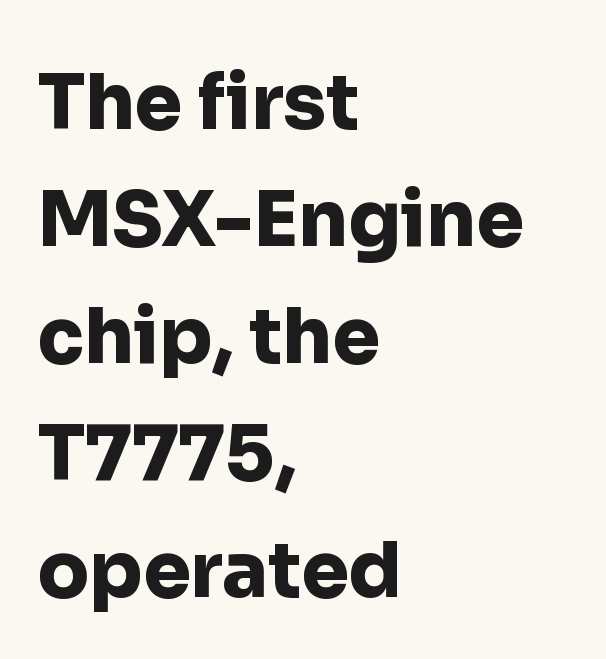
The image shows 76 px heavy sans-serif type, upright; set left-aligned, normal line spacing (1.54x), normal letter spacing, not underlined; low stroke contrast and a medium x-height.
